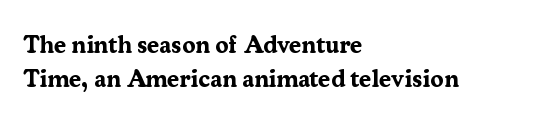
{"italic": "no", "bold": "yes", "underline": "no", "align": "left", "line_spacing": "normal", "line_spacing_ratio": 1.41, "letter_spacing": "normal", "letter_spacing_em": 0.0, "glyph_px": 24}
